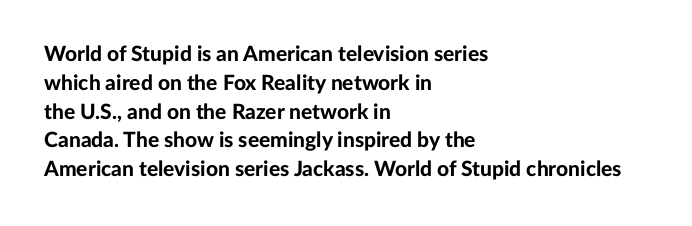
The image shows 21 px bold type, upright; set left-aligned, normal line spacing (1.37x), normal letter spacing, not underlined.
